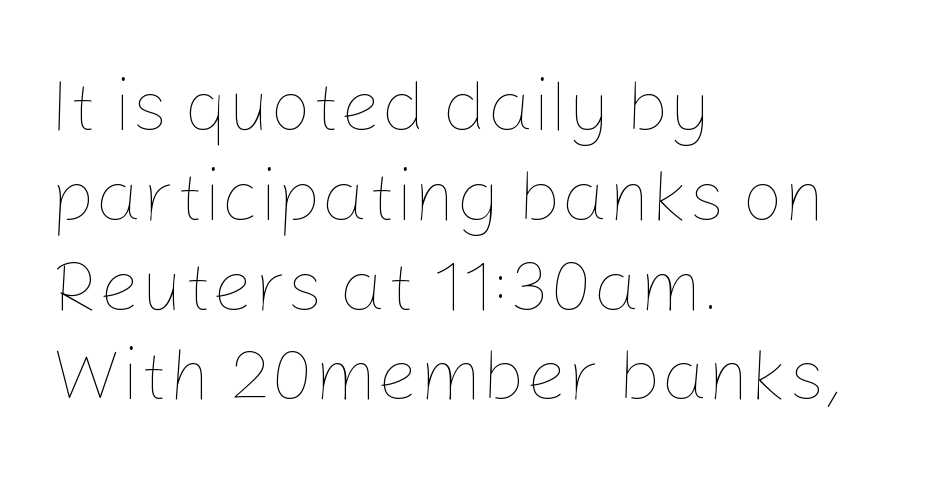
Q: Is the text bold? A: No.
Q: Is the text italic (slanted)? A: No, it is upright.
Q: Is the text underlined? A: No.
Q: How is the paragraph aligned? A: Left-aligned.
Q: Is the spacing between letters normal or unusually wide? A: Normal.
Q: Width (condensed, normal, or wide)? A: Normal.
Q: Stroke contrast? A: Low.
Q: x-height? A: Medium.
Q: Monospaced? A: No.
